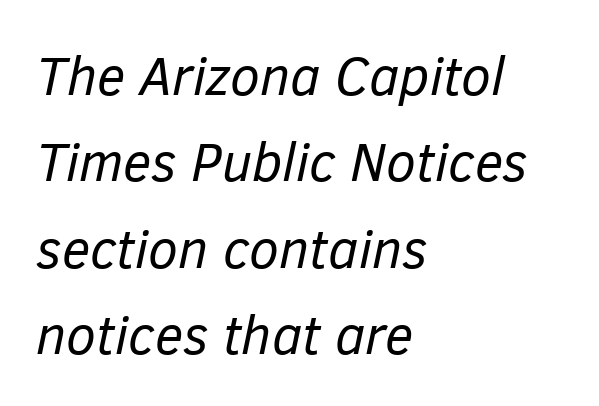
{"italic": "yes", "lean": "right", "slant_degrees": 12, "bold": "no", "weight": "regular", "width": "normal", "stroke_contrast": "low", "x_height": "medium", "monospaced": "no", "underline": "no", "align": "left", "line_spacing": "normal", "line_spacing_ratio": 1.6, "letter_spacing": "normal", "letter_spacing_em": 0.0, "glyph_px": 54}
